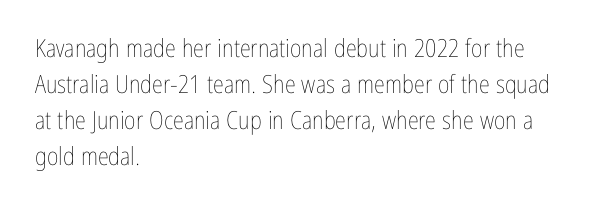
Q: Is the text bold? A: No.
Q: Is the text italic (slanted)? A: No, it is upright.
Q: Is the text underlined? A: No.
Q: How is the paragraph aligned? A: Left-aligned.
Q: Is the spacing between letters normal or unusually wide? A: Normal.
Q: Is the spacing between lines tight, normal or loose? A: Normal.
